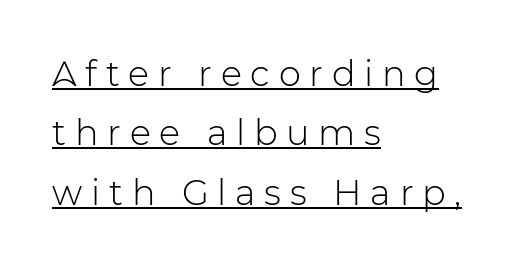
The image shows 35 px light sans-serif type, upright; set left-aligned, normal line spacing (1.7x), unusually wide letter spacing (+0.25 em), underlined; low stroke contrast and a medium x-height.
